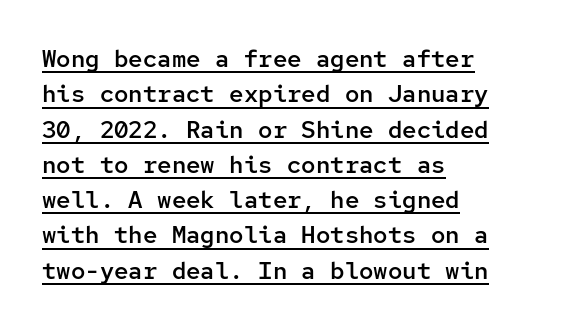
The image shows 24 px text type, upright; set left-aligned, normal line spacing (1.47x), normal letter spacing, underlined.
